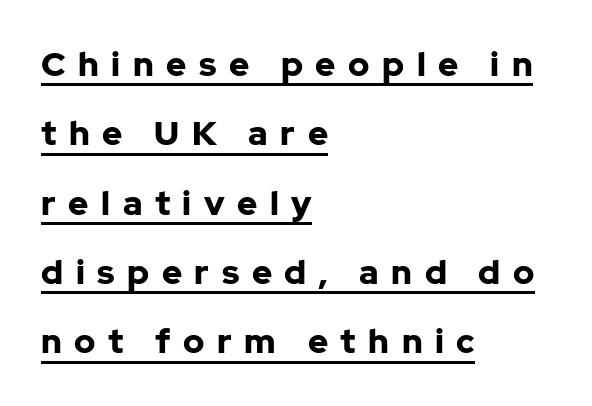
The image shows 34 px bold sans-serif type, upright; set left-aligned, loose line spacing (2.04x), unusually wide letter spacing (+0.37 em), underlined; low stroke contrast and a medium x-height.
